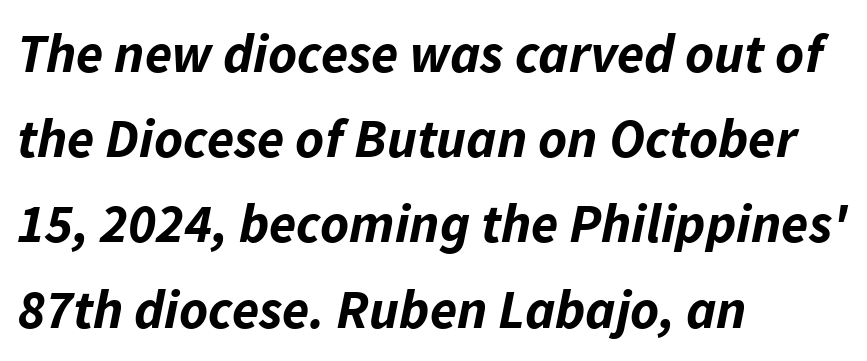
The image shows 55 px bold type, italic (leaning right); set left-aligned, normal line spacing (1.55x), normal letter spacing, not underlined; low stroke contrast and a medium x-height.
